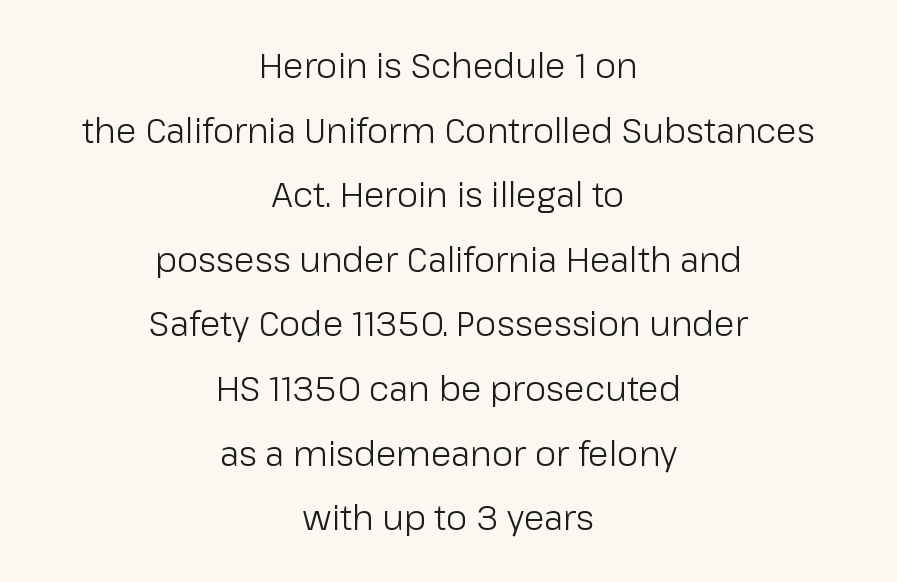
{"serif": "no", "italic": "no", "bold": "no", "weight": "light", "width": "normal", "stroke_contrast": "low", "x_height": "medium", "monospaced": "no", "underline": "no", "align": "center", "line_spacing": "loose", "line_spacing_ratio": 1.9, "letter_spacing": "normal", "letter_spacing_em": 0.0, "glyph_px": 34}
